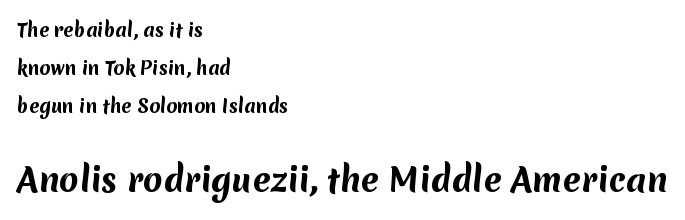
Q: Is the text bold? A: Yes.
Q: Is the typeface a serif or a sans-serif typeface? A: Sans-serif.
Q: Is the text underlined? A: No.
Q: How is the paragraph aligned? A: Left-aligned.
Q: Is the spacing between letters normal or unusually wide? A: Normal.
Q: Is the spacing between lines tight, normal or loose? A: Loose.
Q: Which block of text is set in a larger size, the first (top) or the second (bottom)? A: The second (bottom) one.
Q: Width (condensed, normal, or wide)? A: Normal.
Q: Stroke contrast? A: Medium.
Q: x-height? A: Medium.
Q: Monospaced? A: No.
